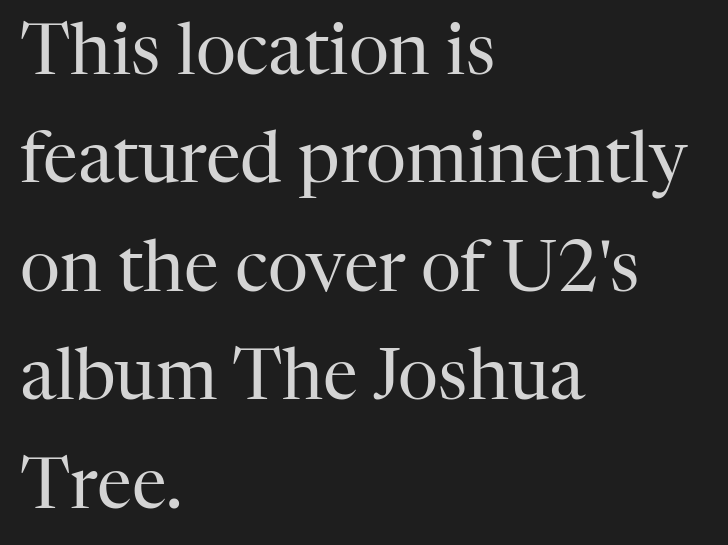
{"serif": "yes", "italic": "no", "bold": "no", "weight": "regular", "width": "normal", "stroke_contrast": "high", "x_height": "medium", "monospaced": "no", "underline": "no", "align": "left", "line_spacing": "normal", "line_spacing_ratio": 1.55, "letter_spacing": "normal", "letter_spacing_em": 0.0, "glyph_px": 70}
